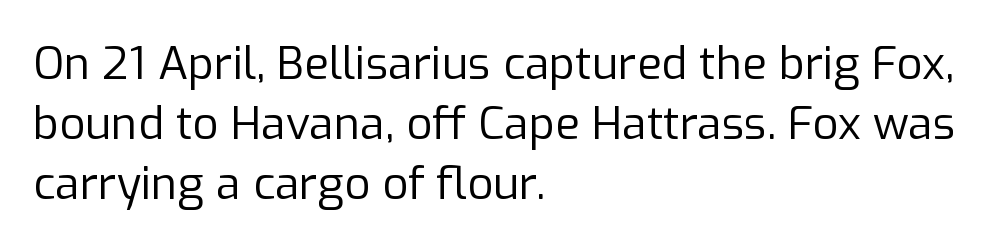
Is the stroke heavy? The answer is a plain regular-or-lighter. Plain, unruled lines of type. A normal amount of white space separates one row of letters from the next. When letters stand straight like this, we call the style roman or upright. Note the varied advance widths — an 'i' is clearly narrower than an 'm'. Line beginnings align vertically; line endings do not.
